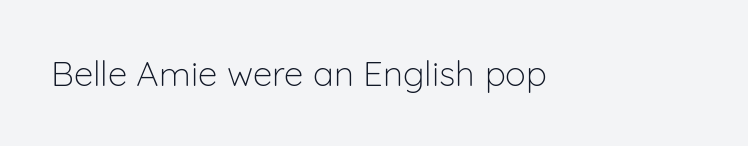
Q: Is the text bold? A: No.
Q: Is the text italic (slanted)? A: No, it is upright.
Q: Is the typeface a serif or a sans-serif typeface? A: Sans-serif.
Q: Is the text underlined? A: No.
Q: Is the spacing between letters normal or unusually wide? A: Normal.
Q: Width (condensed, normal, or wide)? A: Normal.
Q: Stroke contrast? A: Low.
Q: x-height? A: Medium.
Q: Monospaced? A: No.
